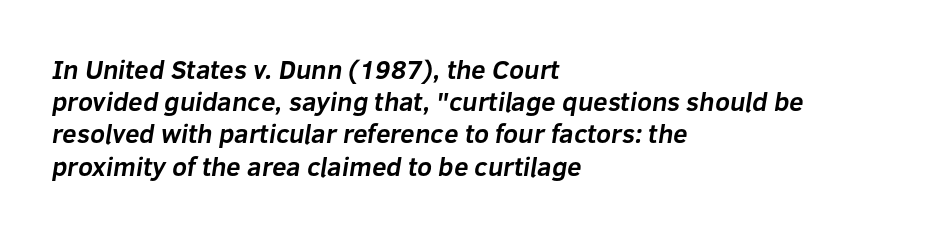
The image shows 26 px bold type; set left-aligned, line spacing 1.24x, normal letter spacing, not underlined.
